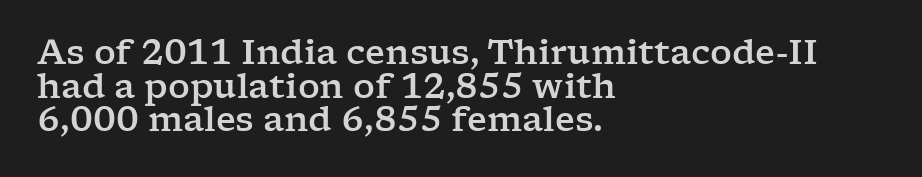
Tall strokes in this sample are plumb rather than angled. You can tell from the footed stems that serif type was used. Each letter keeps its own natural width here, so spacing adapts to shape. Line starts are locked; line ends wander.
